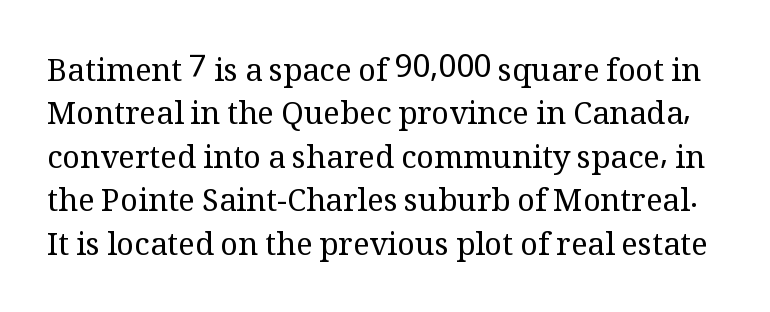
The image shows 31 px regular-weight serif type, upright; set normal line spacing (1.4x), normal letter spacing, not underlined; medium stroke contrast and a medium x-height.
